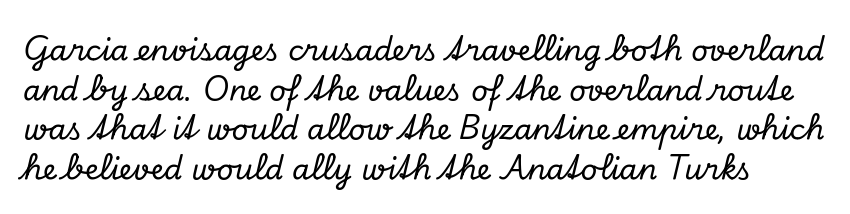
The image shows 29 px serif type, italic (leaning right); set normal line spacing (1.37x), normal letter spacing, not underlined; low stroke contrast and a small x-height.
